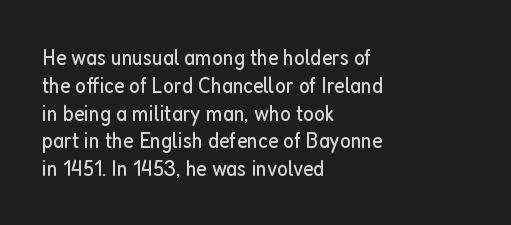
Italic: no, the glyphs are upright roman. Typeset ragged right — the left edge is the straight one. The gaps between neighbouring characters are ordinary and unremarkable. No letter is thick-stroked: the sample isn't bold. Lines of text with bare space underneath.
